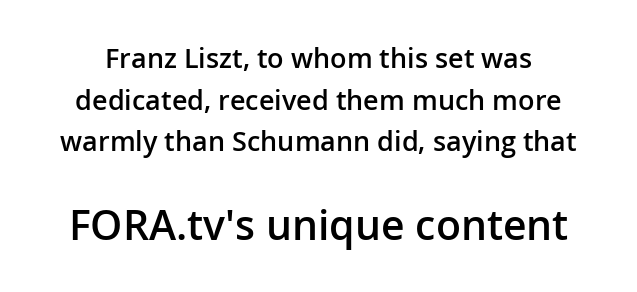
{"serif": "no", "italic": "no", "bold": "semi", "weight": "semibold", "width": "normal", "stroke_contrast": "low", "x_height": "medium", "monospaced": "no", "underline": "no", "line_spacing": "normal", "line_spacing_ratio": 1.54, "letter_spacing": "normal", "letter_spacing_em": 0.0, "larger_block": "second", "size_ratio": 1.52, "glyph_px": 41}
